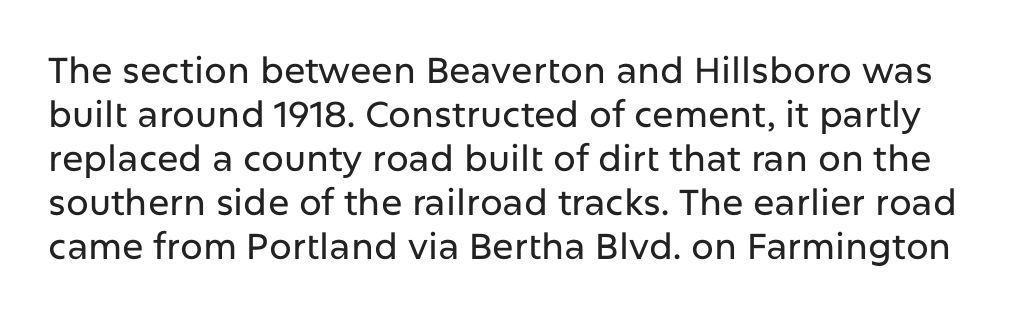
Do the letters lean? They stand straight. Is this a fixed-width face? No — the glyphs have proportional, varying widths. Nope, no serifs anywhere on these letters. Between one letter and the next there's only the usual sliver of space. The area under the type is left untouched.
